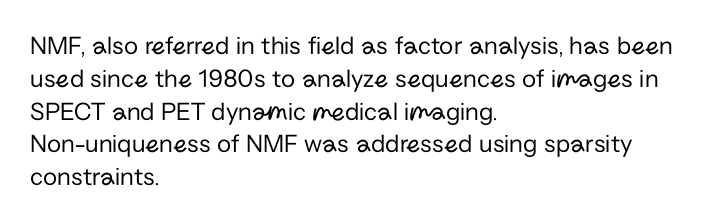
Q: Is the text bold? A: No.
Q: Is the text italic (slanted)? A: No, it is upright.
Q: Is the text underlined? A: No.
Q: How is the paragraph aligned? A: Left-aligned.
Q: Is the spacing between letters normal or unusually wide? A: Normal.
Q: Is the spacing between lines tight, normal or loose? A: Normal.
